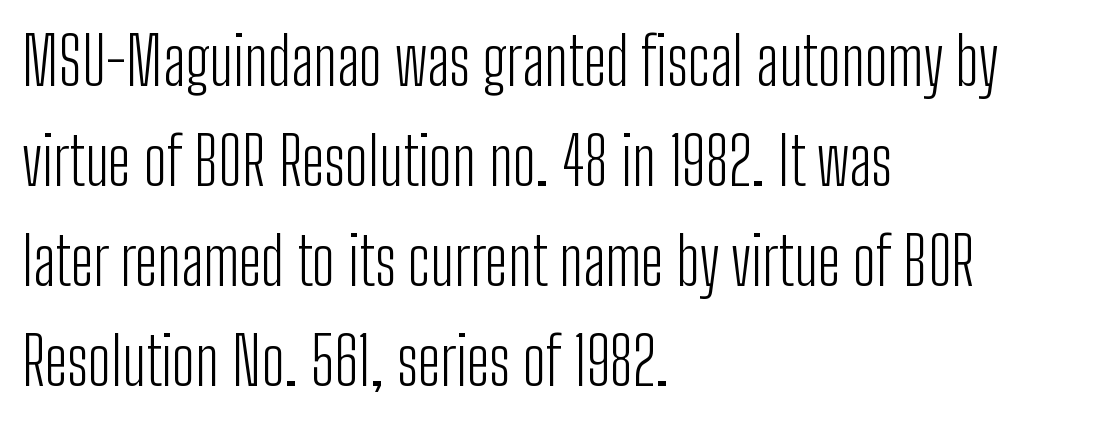
Every row of glyphs begins at an identical x-position on the left. Words float on clear page, feet unadorned. Think of a printed novel: that variable character pitch is what you see here. Compared with a typical body face, this is equally light or lighter still. Vertical spacing — default. Posture: upright roman.
